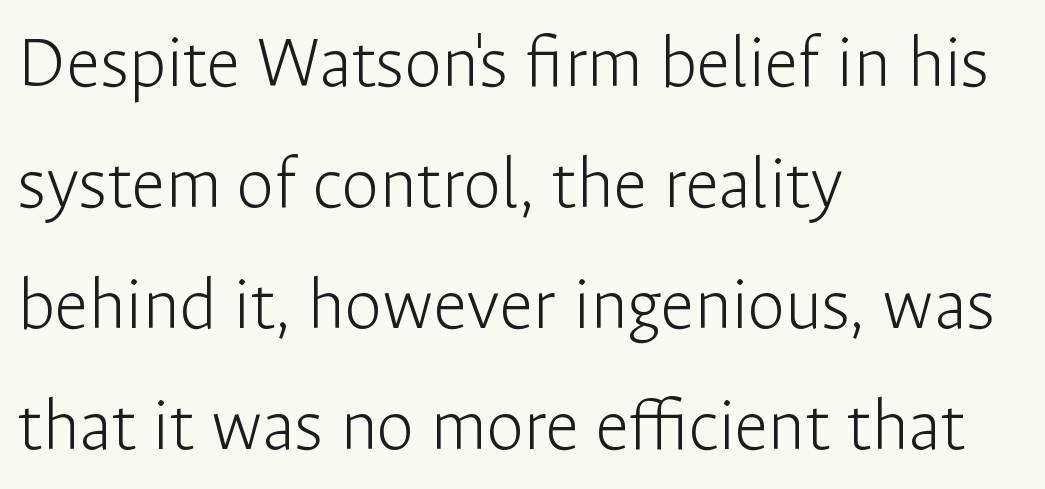
{"serif": "no", "italic": "no", "bold": "no", "weight": "light", "width": "normal", "stroke_contrast": "low", "x_height": "medium", "monospaced": "no", "underline": "no", "align": "left", "line_spacing": "normal", "line_spacing_ratio": 1.59, "letter_spacing": "normal", "letter_spacing_em": 0.0, "glyph_px": 76}
